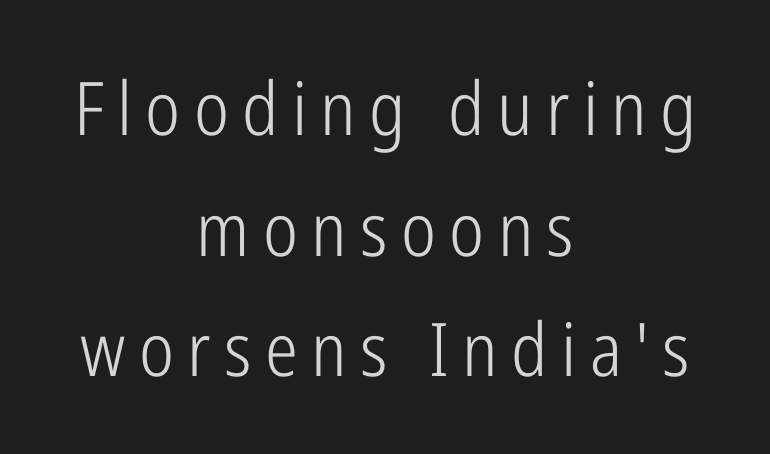
{"serif": "no", "italic": "no", "bold": "no", "weight": "light", "width": "condensed", "stroke_contrast": "low", "x_height": "medium", "monospaced": "no", "underline": "no", "align": "center", "line_spacing": "normal", "line_spacing_ratio": 1.63, "glyph_px": 74}
